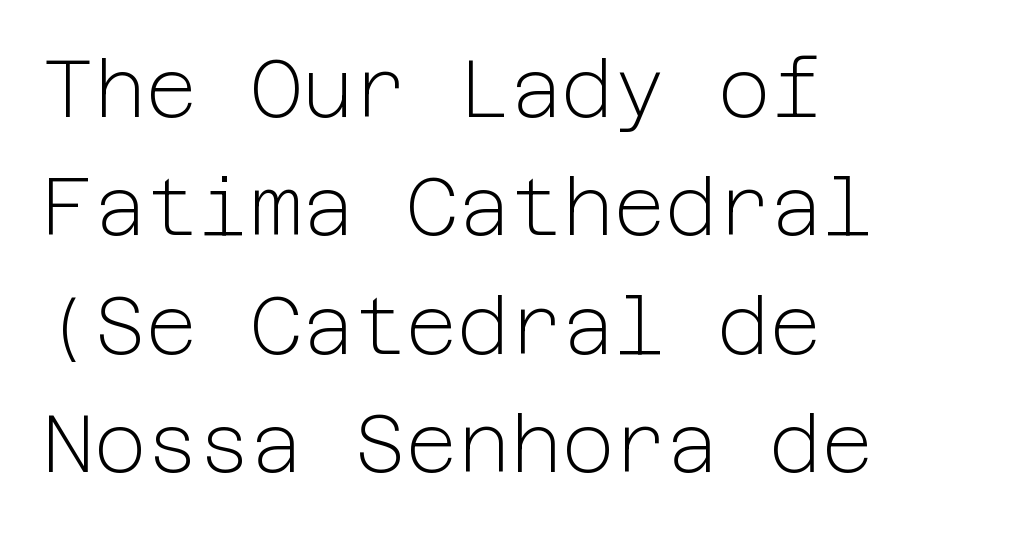
Summary of vertical rhythm: regular, with standard interline spacing. Italic: no, the glyphs are upright roman. Typographically, this falls in the sans-serif category. Left-aligned paragraph, ragged on the right. This rendering features lettering with no underline. Stroke mass is kept to a normal reading level or below.
